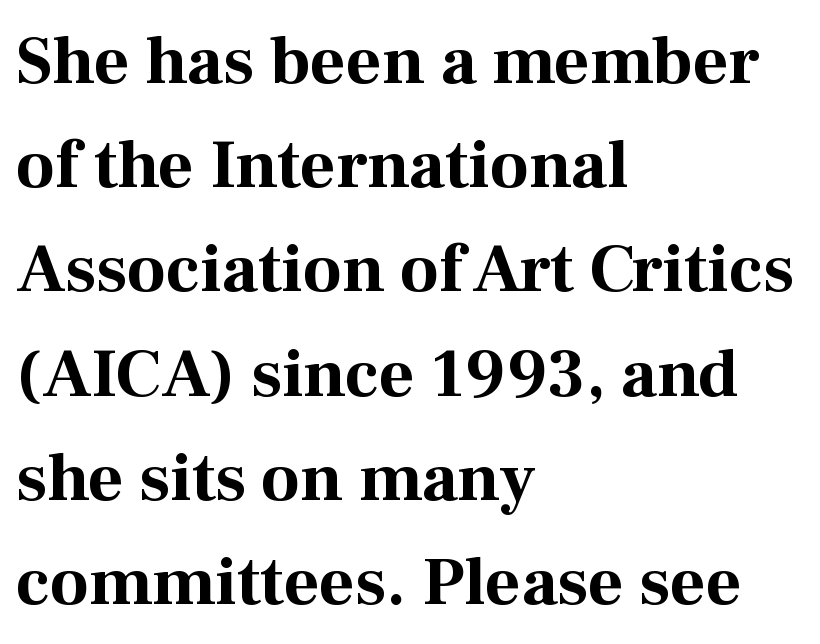
Check where the strokes stop: tiny serifs finish them off. The typography opts for an upright posture over an oblique one. You could not count columns in this text — the font is proportionally spaced. This rendering uses left alignment, leaving the right contour irregular. A typesetter would call this zero additional tracking. Rows of type keep a routine distance in the vertical direction.
